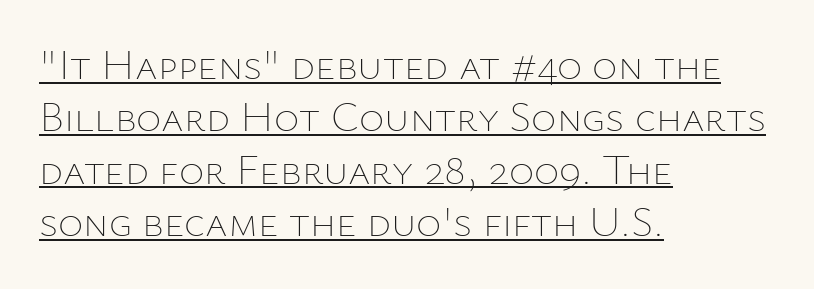
The image shows 43 px thin type, upright; set left-aligned, line spacing 1.22x, normal letter spacing, underlined; low stroke contrast and a medium x-height.
